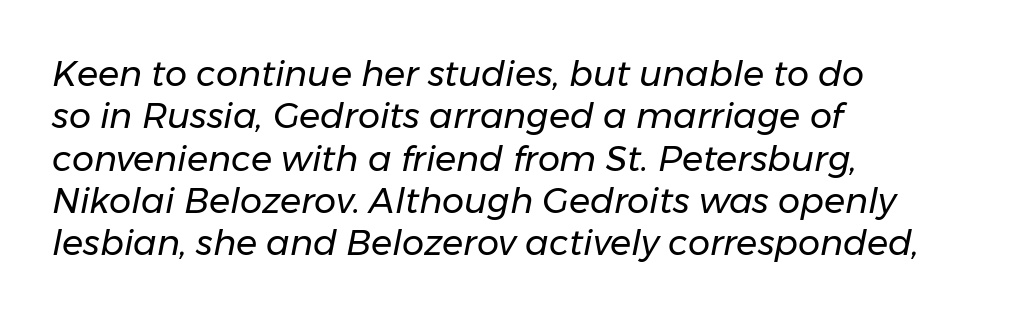
Q: Is the text bold? A: No.
Q: Is the text italic (slanted)? A: Yes, it leans right by about 11 degrees.
Q: Is the text underlined? A: No.
Q: How is the paragraph aligned? A: Left-aligned.
Q: Is the spacing between letters normal or unusually wide? A: Normal.
Q: Width (condensed, normal, or wide)? A: Normal.
Q: Stroke contrast? A: Low.
Q: x-height? A: Medium.
Q: Monospaced? A: No.
